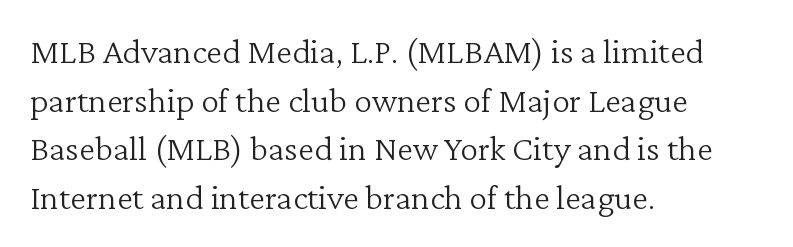
Q: Is the text bold? A: No.
Q: Is the text italic (slanted)? A: No, it is upright.
Q: Is the typeface a serif or a sans-serif typeface? A: Serif.
Q: Is the text underlined? A: No.
Q: How is the paragraph aligned? A: Left-aligned.
Q: Is the spacing between letters normal or unusually wide? A: Normal.
Q: Is the spacing between lines tight, normal or loose? A: Normal.
Q: Width (condensed, normal, or wide)? A: Normal.
Q: Stroke contrast? A: Low.
Q: x-height? A: Medium.
Q: Monospaced? A: No.
